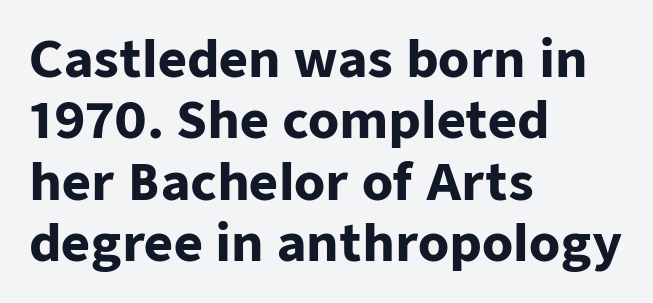
{"serif": "no", "italic": "no", "bold": "yes", "weight": "heavy", "width": "normal", "stroke_contrast": "low", "x_height": "medium", "monospaced": "no", "underline": "no", "align": "left", "line_spacing_ratio": 1.23, "letter_spacing": "normal", "letter_spacing_em": 0.0, "glyph_px": 50}
